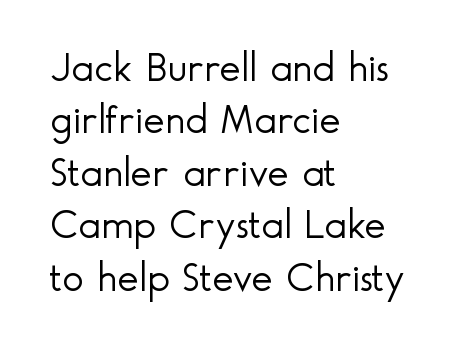
The image shows 41 px light sans-serif type, upright; set left-aligned, normal line spacing (1.28x), normal letter spacing, not underlined; a small x-height.
